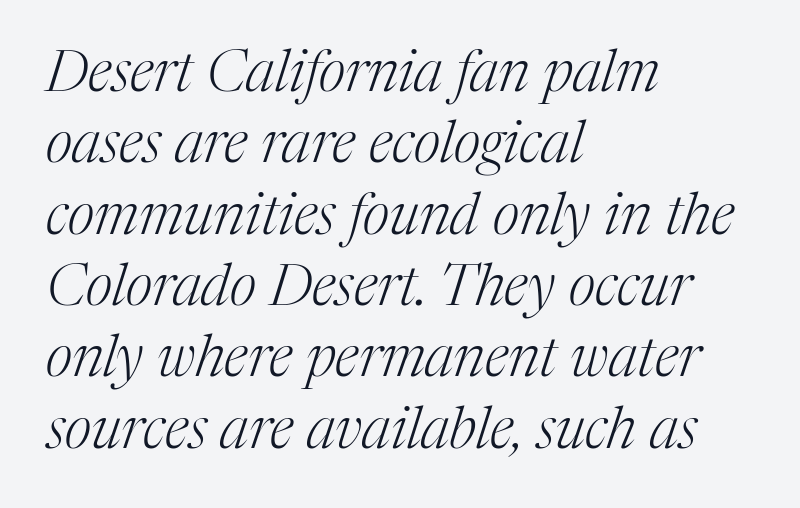
{"serif": "yes", "italic": "yes", "lean": "right", "slant_degrees": 17, "bold": "no", "weight": "light", "width": "normal", "stroke_contrast": "medium", "x_height": "medium", "monospaced": "no", "underline": "no", "align": "left", "line_spacing_ratio": 1.23, "letter_spacing": "normal", "letter_spacing_em": 0.0, "glyph_px": 58}
